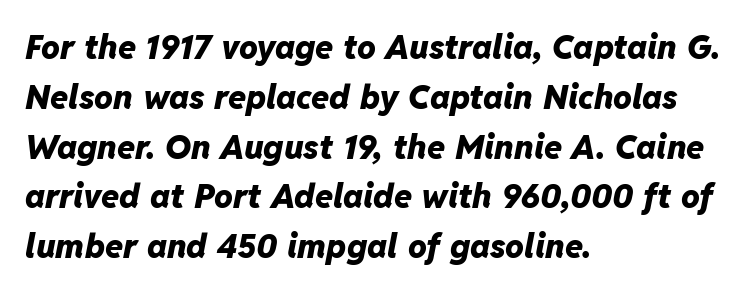
Q: Is the text bold? A: Yes.
Q: Is the text italic (slanted)? A: Yes, it leans right by about 11 degrees.
Q: Is the text underlined? A: No.
Q: How is the paragraph aligned? A: Left-aligned.
Q: Is the spacing between letters normal or unusually wide? A: Normal.
Q: Is the spacing between lines tight, normal or loose? A: Normal.
Q: Width (condensed, normal, or wide)? A: Normal.
Q: Stroke contrast? A: Low.
Q: x-height? A: Medium.
Q: Monospaced? A: No.
